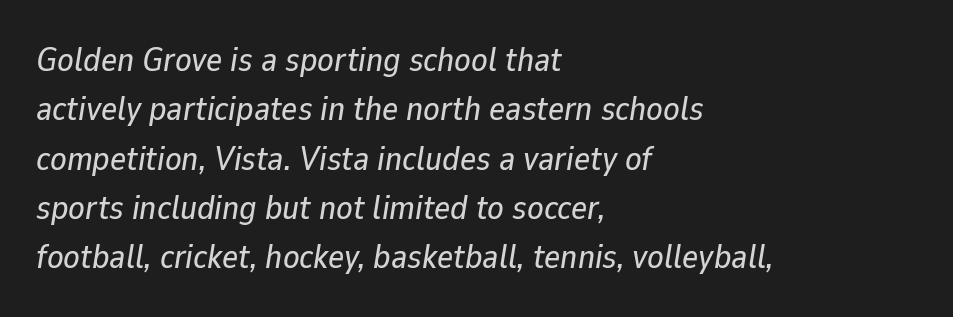
These lines are rendered in a variable-pitch font. Quick note: interline space is typical. Does the copy run flush right? No — it runs flush left. A typesetter would call this zero additional tracking. The glyphs are unaccompanied by any horizontal stroke below them.
